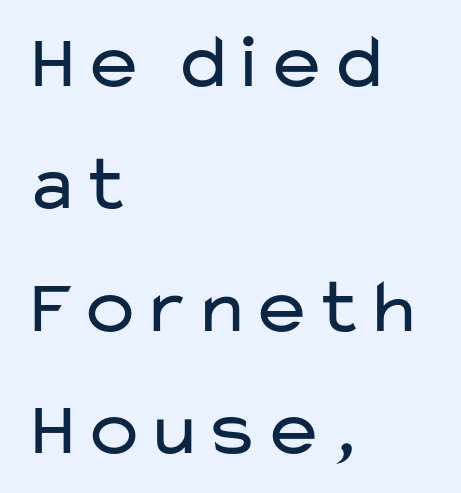
The image shows 78 px regular-weight, wide sans-serif type, upright; set left-aligned, normal line spacing (1.57x), normal letter spacing, not underlined; low stroke contrast and a medium x-height.
